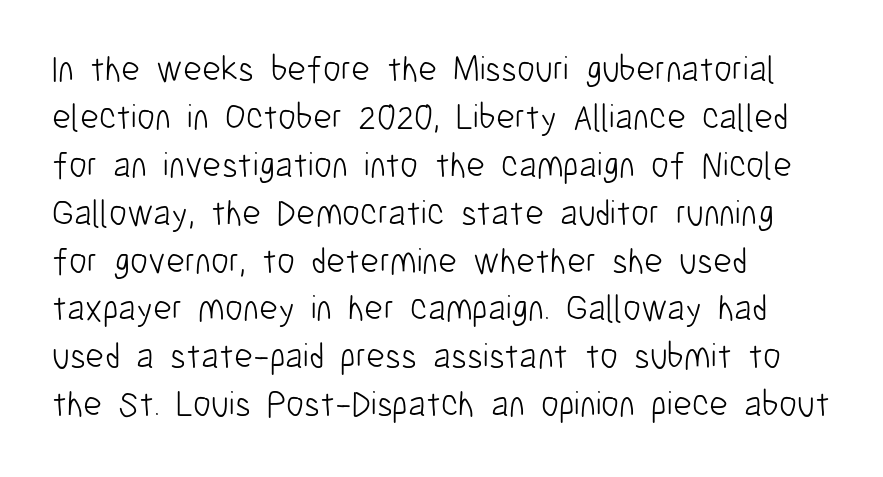
Type style note: lacks serifs. The rendering uses natural spacing where letterforms have individual widths. Rows of type keep a routine distance in the vertical direction. The strip under each line holds only bare page. The weight tops out at a normal text grade.
